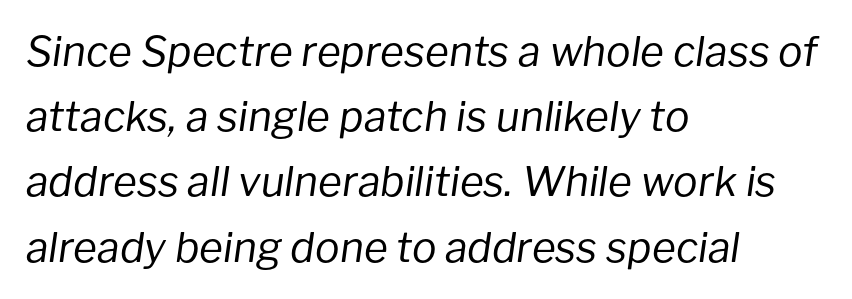
Q: Is the text bold? A: No.
Q: Is the text italic (slanted)? A: Yes, it leans right by about 8 degrees.
Q: Is the text underlined? A: No.
Q: How is the paragraph aligned? A: Left-aligned.
Q: Is the spacing between letters normal or unusually wide? A: Normal.
Q: Is the spacing between lines tight, normal or loose? A: Normal.
Q: Width (condensed, normal, or wide)? A: Normal.
Q: Stroke contrast? A: Low.
Q: x-height? A: Medium.
Q: Monospaced? A: No.
